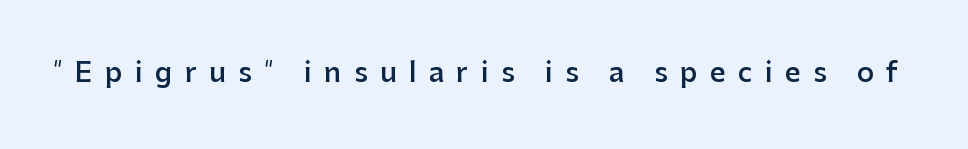
The image shows 27 px text type, upright; set unusually wide letter spacing (+0.46 em), not underlined.
